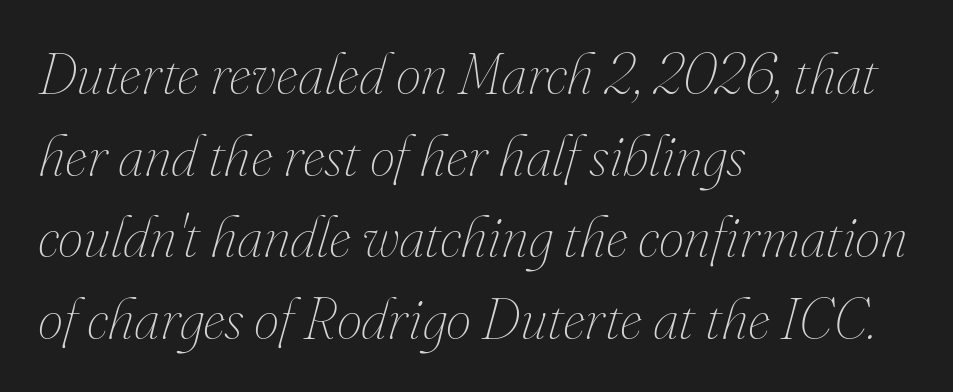
Q: Is the text bold? A: No.
Q: Is the text italic (slanted)? A: Yes, it leans right by about 16 degrees.
Q: Is the text underlined? A: No.
Q: How is the paragraph aligned? A: Left-aligned.
Q: Is the spacing between letters normal or unusually wide? A: Normal.
Q: Is the spacing between lines tight, normal or loose? A: Normal.
Q: Width (condensed, normal, or wide)? A: Normal.
Q: Stroke contrast? A: Medium.
Q: x-height? A: Small.
Q: Monospaced? A: No.
